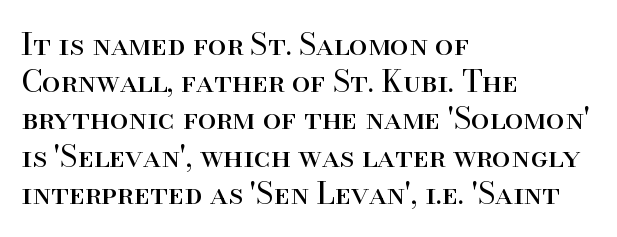
{"serif": "yes", "italic": "no", "bold": "no", "weight": "regular", "width": "normal", "stroke_contrast": "high", "x_height": "small", "monospaced": "no", "underline": "no", "align": "left", "line_spacing_ratio": 1.24, "letter_spacing": "normal", "letter_spacing_em": 0.0, "glyph_px": 30}
